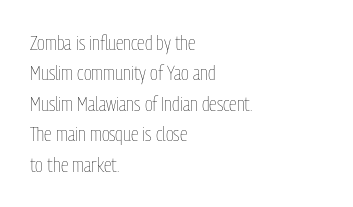
Q: Is the text bold? A: No.
Q: Is the text italic (slanted)? A: No, it is upright.
Q: Is the text underlined? A: No.
Q: How is the paragraph aligned? A: Left-aligned.
Q: Is the spacing between letters normal or unusually wide? A: Normal.
Q: Is the spacing between lines tight, normal or loose? A: Normal.
